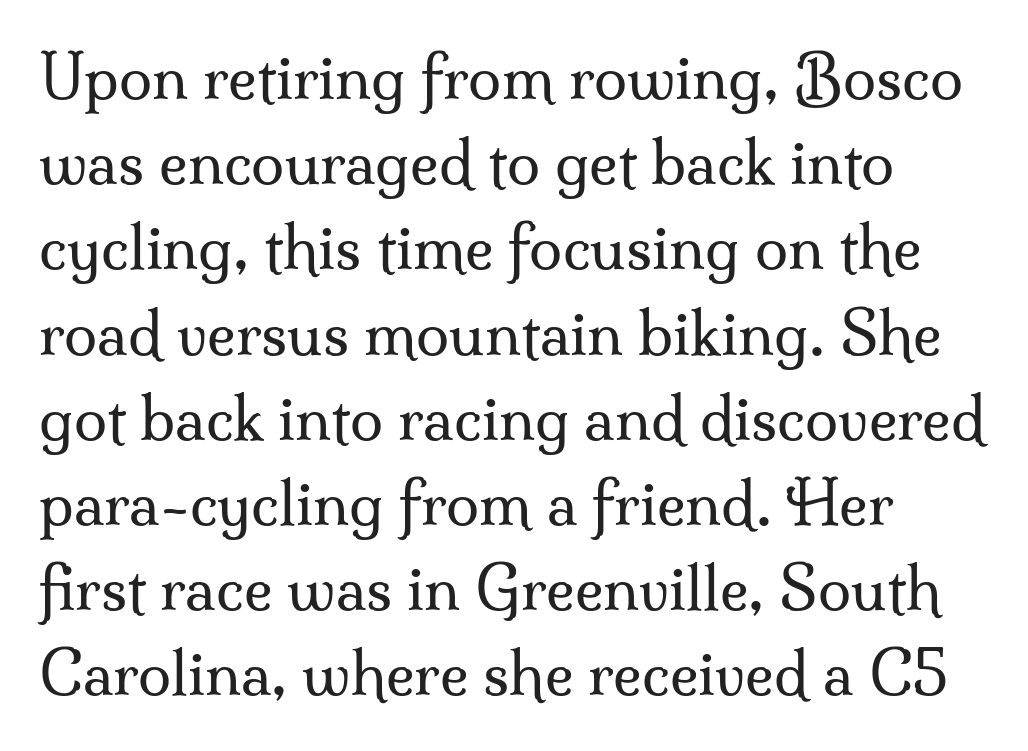
The image shows 60 px regular-weight serif type, upright; set left-aligned, normal line spacing (1.42x), normal letter spacing, not underlined; medium stroke contrast and a small x-height.
